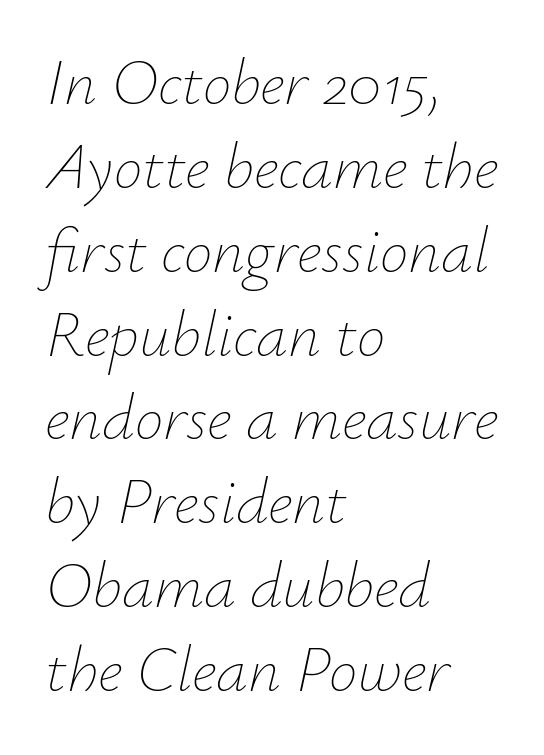
{"italic": "yes", "lean": "right", "slant_degrees": 12, "bold": "no", "weight": "thin", "width": "normal", "stroke_contrast": "low", "x_height": "small", "monospaced": "no", "underline": "no", "align": "left", "line_spacing": "normal", "line_spacing_ratio": 1.31, "letter_spacing": "normal", "letter_spacing_em": 0.0, "glyph_px": 64}
